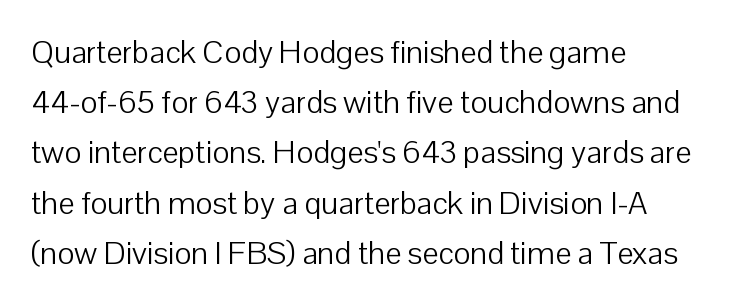
The image shows 32 px light sans-serif type, upright; set left-aligned, normal line spacing (1.57x), normal letter spacing, not underlined; low stroke contrast and a medium x-height.
